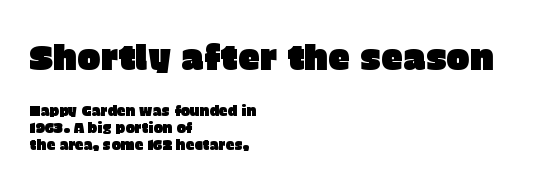
Q: Is the text italic (slanted)? A: No, it is upright.
Q: Is the typeface a serif or a sans-serif typeface? A: Sans-serif.
Q: Is the text underlined? A: No.
Q: How is the paragraph aligned? A: Left-aligned.
Q: Is the spacing between letters normal or unusually wide? A: Normal.
Q: Which block of text is set in a larger size, the first (top) or the second (bottom)? A: The first (top) one.
Q: Width (condensed, normal, or wide)? A: Normal.
Q: Stroke contrast? A: Low.
Q: x-height? A: Large.
Q: Monospaced? A: No.
